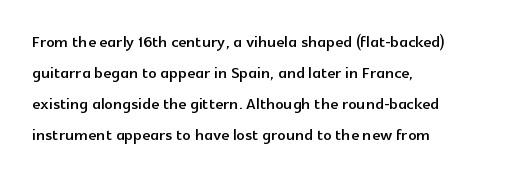
The image shows 21 px text type, upright; set left-aligned, normal line spacing (1.47x), normal letter spacing, not underlined.
